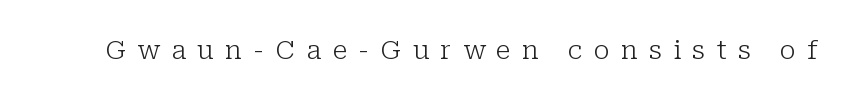
Q: Is the text bold? A: No.
Q: Is the text italic (slanted)? A: No, it is upright.
Q: Is the text underlined? A: No.
Q: Is the spacing between letters normal or unusually wide? A: Unusually wide.
